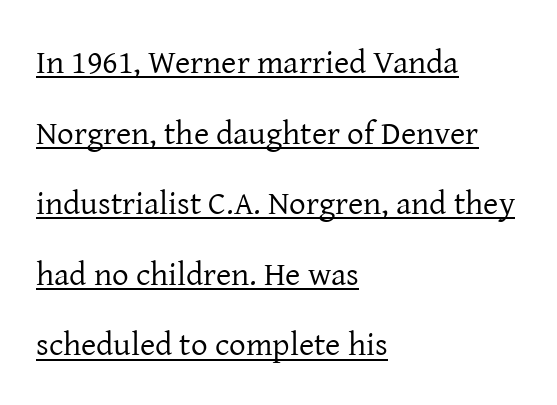
Each letter keeps its own natural width here, so spacing adapts to shape. Vertical spacing — loose. This is not heavy type; no bold has been used. This sample uses an upright cut, with every glyph sitting square on the baseline.
